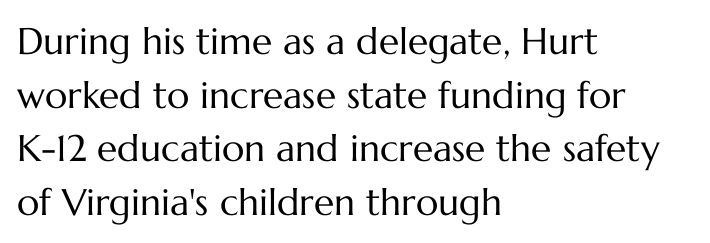
The letters advance in unequal steps, a hallmark of proportional type. One-word summary of the alignment: left. Summary of vertical rhythm: regular, with standard interline spacing. The weight tops out at a normal text grade. The zone under the glyphs is completely vacant.
